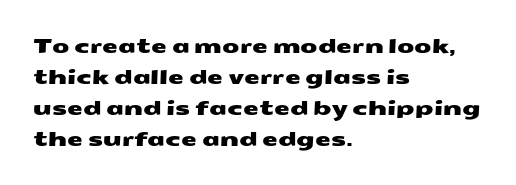
The gap between lines stays unmarked. How are the letters spaced? Ordinarily, with no added tracking. A typesetter would call this leading conventional body-copy spacing. Every row of glyphs begins at an identical x-position on the left.
